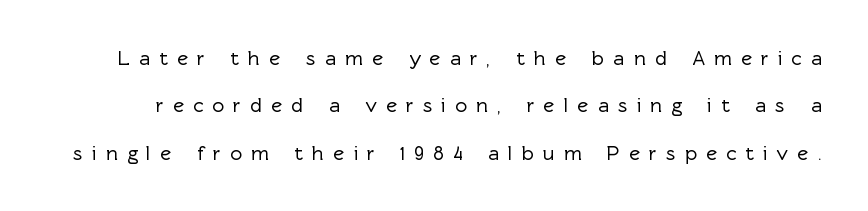
{"italic": "no", "underline": "no", "line_spacing": "loose", "line_spacing_ratio": 2.26, "letter_spacing": "wide", "letter_spacing_em": 0.43, "glyph_px": 21}
